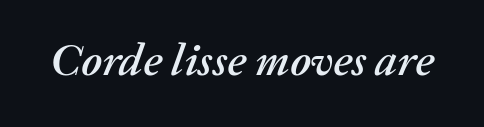
{"italic": "yes", "lean": "right", "slant_degrees": 20, "width": "normal", "stroke_contrast": "medium", "x_height": "medium", "monospaced": "no", "underline": "no", "letter_spacing": "normal", "letter_spacing_em": 0.0, "glyph_px": 46}
